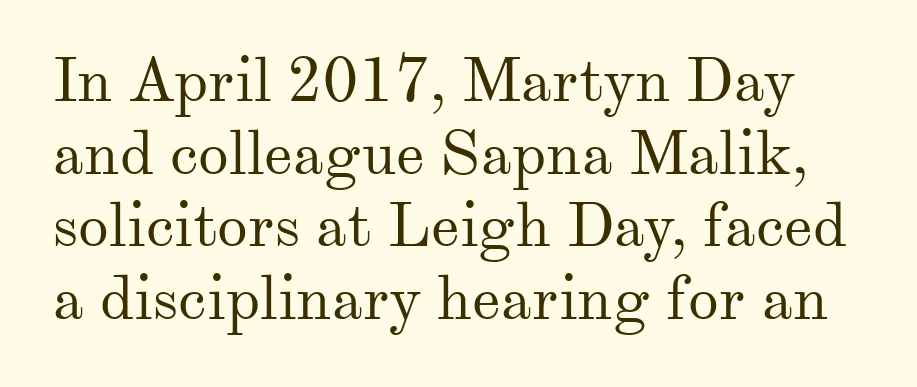
The image shows 62 px regular-weight serif type, upright; set line spacing 1.17x, normal letter spacing, not underlined; medium stroke contrast and a small x-height.
